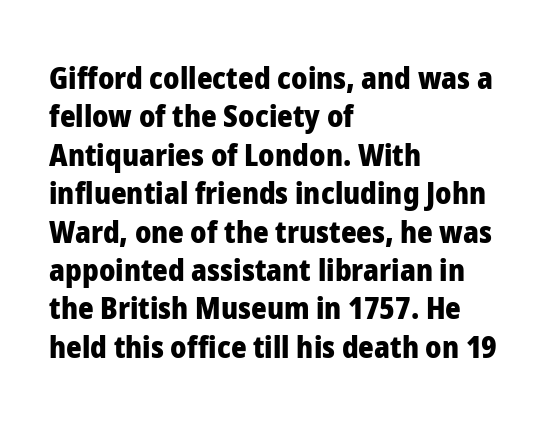
Q: Is the text bold? A: Yes.
Q: Is the text italic (slanted)? A: No, it is upright.
Q: Is the typeface a serif or a sans-serif typeface? A: Sans-serif.
Q: Is the text underlined? A: No.
Q: How is the paragraph aligned? A: Left-aligned.
Q: Is the spacing between letters normal or unusually wide? A: Normal.
Q: Is the spacing between lines tight, normal or loose? A: Normal.
Q: Width (condensed, normal, or wide)? A: Normal.
Q: Stroke contrast? A: Low.
Q: x-height? A: Medium.
Q: Monospaced? A: No.
